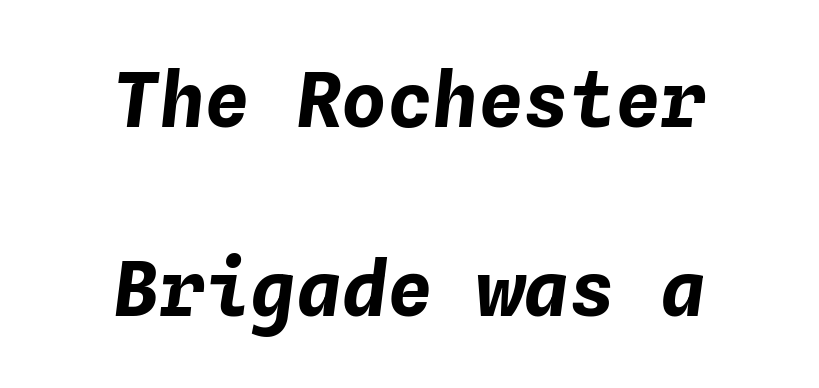
{"italic": "yes", "lean": "right", "slant_degrees": 4, "bold": "yes", "weight": "bold", "width": "normal", "stroke_contrast": "low", "x_height": "medium", "monospaced": "yes", "underline": "no", "align": "center", "line_spacing": "loose", "line_spacing_ratio": 2.49, "letter_spacing": "normal", "letter_spacing_em": 0.0, "glyph_px": 76}
